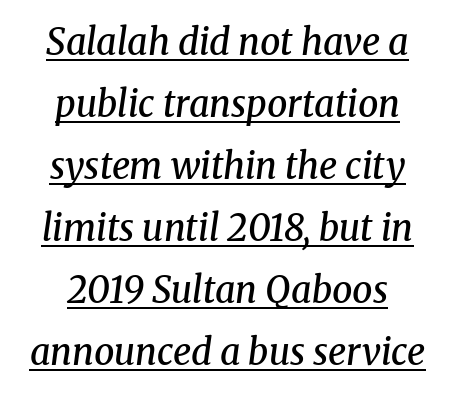
Q: Is the text bold? A: Semi-bold.
Q: Is the text italic (slanted)? A: Yes, it leans right by about 8 degrees.
Q: Is the typeface a serif or a sans-serif typeface? A: Serif.
Q: Is the text underlined? A: Yes.
Q: How is the paragraph aligned? A: Centered.
Q: Is the spacing between letters normal or unusually wide? A: Normal.
Q: Width (condensed, normal, or wide)? A: Normal.
Q: Stroke contrast? A: Medium.
Q: x-height? A: Medium.
Q: Monospaced? A: No.
